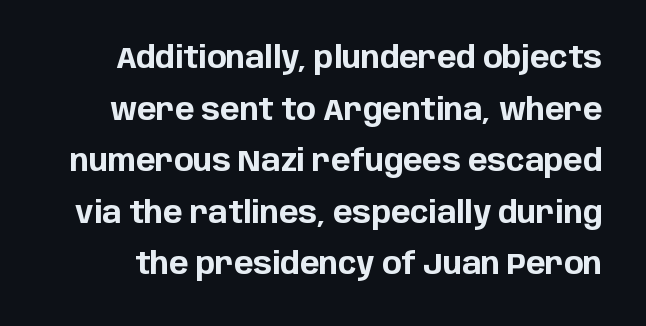
{"serif": "no", "italic": "no", "bold": "yes", "weight": "bold", "width": "normal", "stroke_contrast": "low", "x_height": "large", "monospaced": "no", "underline": "no", "line_spacing_ratio": 1.78, "letter_spacing": "normal", "letter_spacing_em": 0.0, "glyph_px": 29}
